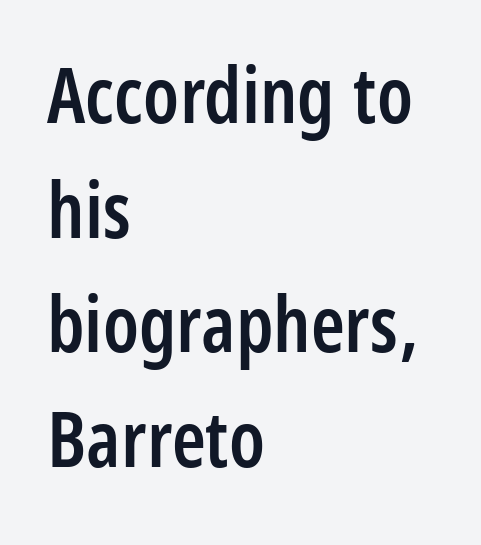
The image shows 77 px semibold, condensed sans-serif type, upright; set left-aligned, normal line spacing (1.49x), normal letter spacing, not underlined; low stroke contrast and a large x-height.
